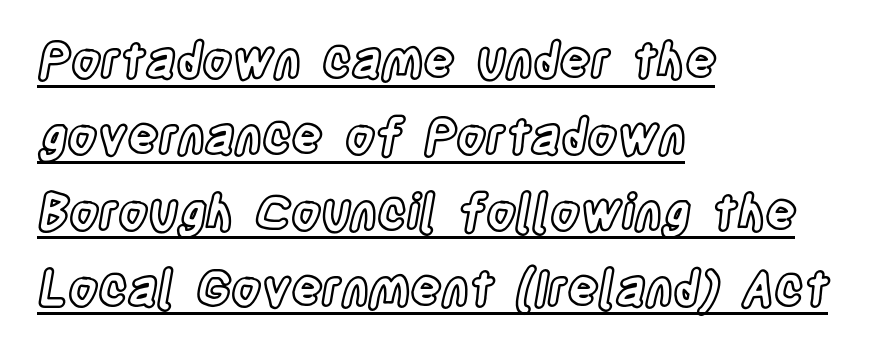
Q: Is the text italic (slanted)? A: Yes.
Q: Is the text underlined? A: Yes.
Q: How is the paragraph aligned? A: Left-aligned.
Q: Is the spacing between letters normal or unusually wide? A: Normal.
Q: Is the spacing between lines tight, normal or loose? A: Normal.
Q: Width (condensed, normal, or wide)? A: Condensed.
Q: x-height? A: Large.
Q: Monospaced? A: No.
